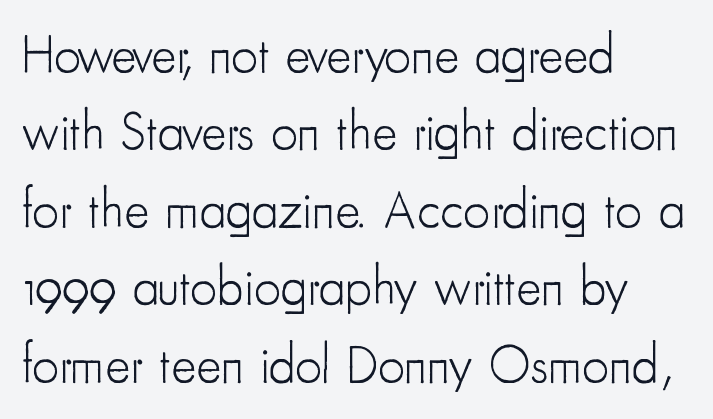
The face used here is proportionally spaced, like ordinary book or web type. Ascenders rise straight up at ninety degrees. The weight tops out at a normal text grade. The paragraph shown leans on its left margin.
